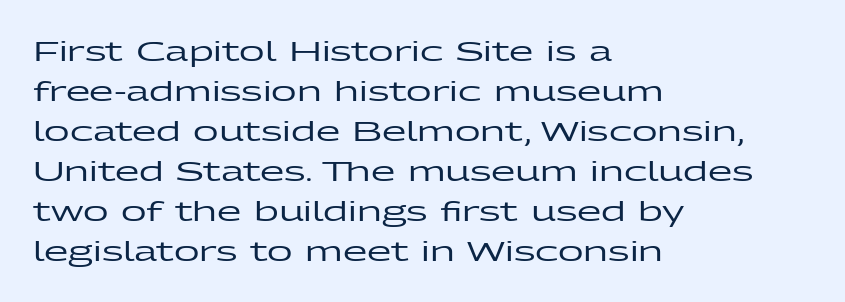
The image shows 28 px wide sans-serif type, upright; set left-aligned, normal line spacing (1.43x), normal letter spacing, not underlined; low stroke contrast and a medium x-height.
